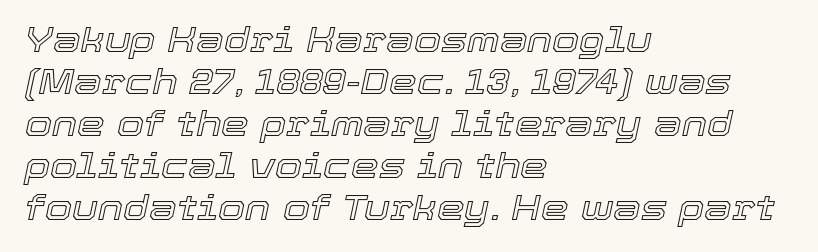
Q: Is the text italic (slanted)? A: Yes, it leans right by about 12 degrees.
Q: Is the text underlined? A: No.
Q: How is the paragraph aligned? A: Left-aligned.
Q: Is the spacing between letters normal or unusually wide? A: Normal.
Q: Width (condensed, normal, or wide)? A: Normal.
Q: x-height? A: Medium.
Q: Monospaced? A: No.
